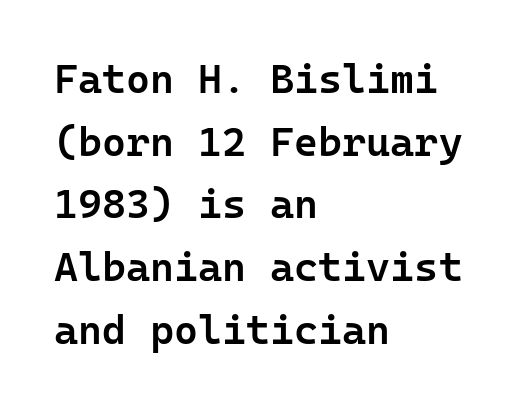
These words are printed semibold, heavier than regular yet not bold. Are there feet on the stems? There aren't — it's a sans. Does the copy run flush right? No — it runs flush left. Every character sits straight up, as roman type does. Underlining? Definitely not there.
